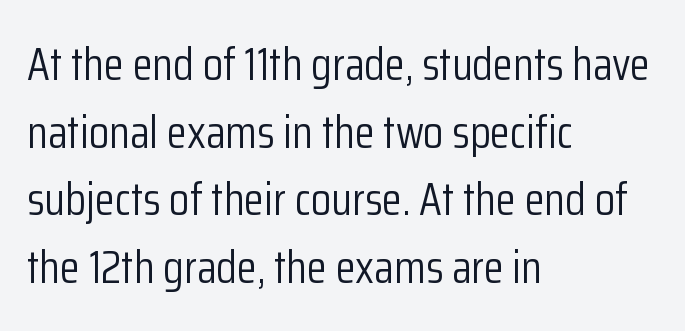
Q: Is the text bold? A: No.
Q: Is the text italic (slanted)? A: No, it is upright.
Q: Is the typeface a serif or a sans-serif typeface? A: Sans-serif.
Q: Is the text underlined? A: No.
Q: How is the paragraph aligned? A: Left-aligned.
Q: Is the spacing between letters normal or unusually wide? A: Normal.
Q: Is the spacing between lines tight, normal or loose? A: Normal.
Q: Width (condensed, normal, or wide)? A: Condensed.
Q: Stroke contrast? A: Low.
Q: x-height? A: Medium.
Q: Monospaced? A: No.
